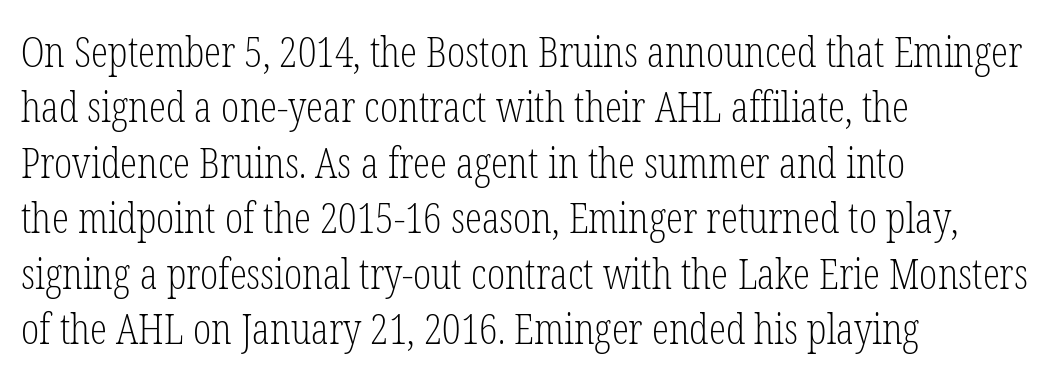
{"serif": "yes", "italic": "no", "bold": "no", "weight": "light", "width": "condensed", "stroke_contrast": "low", "x_height": "medium", "monospaced": "no", "underline": "no", "align": "left", "line_spacing": "normal", "line_spacing_ratio": 1.29, "letter_spacing": "normal", "letter_spacing_em": 0.0, "glyph_px": 43}
